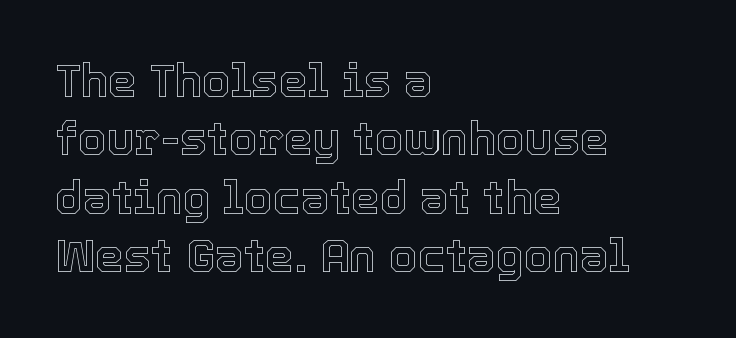
Q: Is the text italic (slanted)? A: No, it is upright.
Q: Is the text underlined? A: No.
Q: How is the paragraph aligned? A: Left-aligned.
Q: Is the spacing between letters normal or unusually wide? A: Normal.
Q: Is the spacing between lines tight, normal or loose? A: Normal.
Q: Width (condensed, normal, or wide)? A: Normal.
Q: x-height? A: Medium.
Q: Monospaced? A: No.
